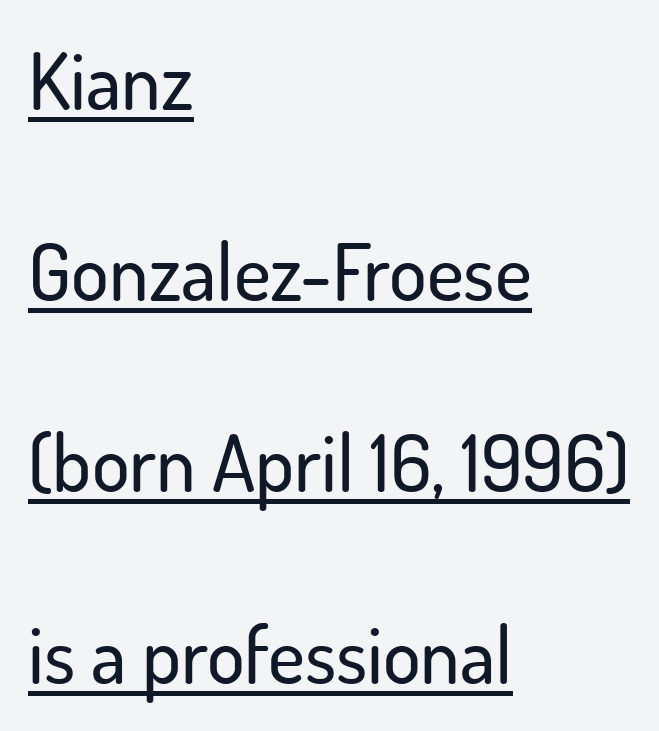
Q: Is the text italic (slanted)? A: No, it is upright.
Q: Is the typeface a serif or a sans-serif typeface? A: Sans-serif.
Q: Is the text underlined? A: Yes.
Q: How is the paragraph aligned? A: Left-aligned.
Q: Is the spacing between letters normal or unusually wide? A: Normal.
Q: Is the spacing between lines tight, normal or loose? A: Loose.
Q: Width (condensed, normal, or wide)? A: Normal.
Q: Stroke contrast? A: Low.
Q: x-height? A: Small.
Q: Monospaced? A: No.
